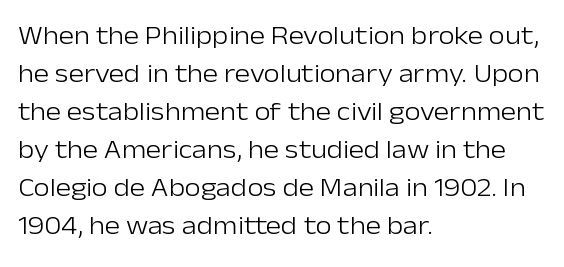
{"italic": "no", "bold": "no", "underline": "no", "align": "left", "line_spacing": "normal", "line_spacing_ratio": 1.46, "letter_spacing": "normal", "letter_spacing_em": 0.0, "glyph_px": 26}
